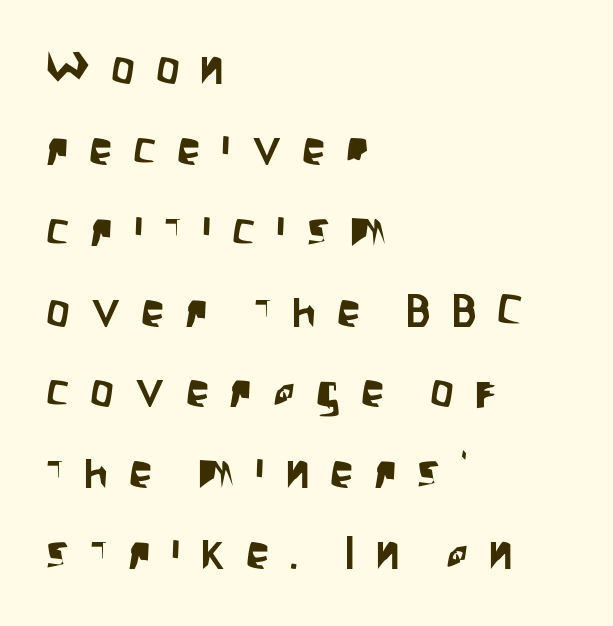
The image shows 47 px condensed sans-serif type, upright; set left-aligned, line spacing 1.72x, unusually wide letter spacing (+0.44 em), not underlined; low stroke contrast and a large x-height.
